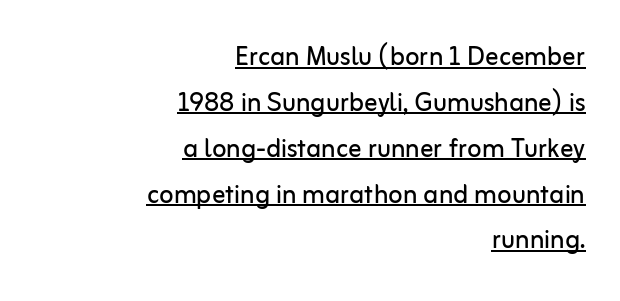
Q: Is the text bold? A: No.
Q: Is the text italic (slanted)? A: No, it is upright.
Q: Is the typeface a serif or a sans-serif typeface? A: Sans-serif.
Q: Is the text underlined? A: Yes.
Q: How is the paragraph aligned? A: Right-aligned.
Q: Is the spacing between letters normal or unusually wide? A: Normal.
Q: Is the spacing between lines tight, normal or loose? A: Normal.
Q: Width (condensed, normal, or wide)? A: Normal.
Q: Stroke contrast? A: Low.
Q: x-height? A: Medium.
Q: Monospaced? A: No.
